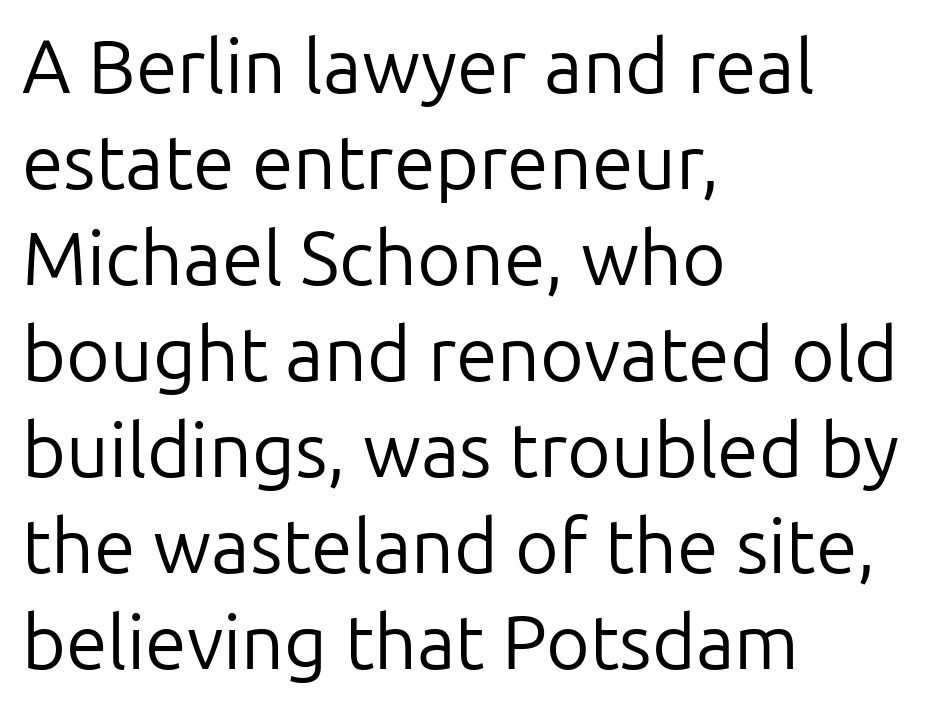
The image shows 75 px regular-weight sans-serif type, upright; set left-aligned, normal line spacing (1.28x), normal letter spacing, not underlined; low stroke contrast and a medium x-height.
